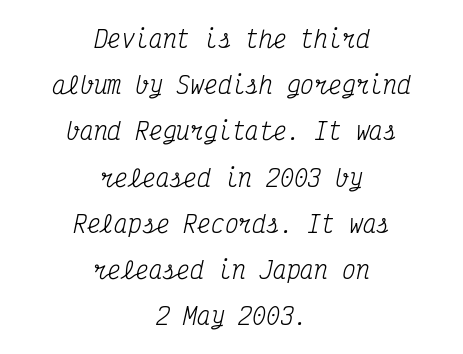
The image shows 23 px text type, italic (leaning right); set centered, loose line spacing (2.01x), normal letter spacing, not underlined.
